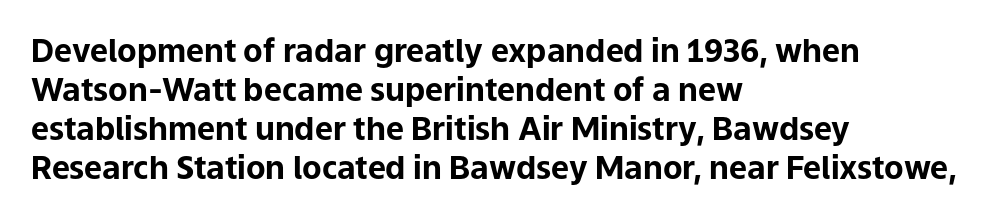
Q: Is the text bold? A: Yes.
Q: Is the text italic (slanted)? A: No, it is upright.
Q: Is the typeface a serif or a sans-serif typeface? A: Sans-serif.
Q: Is the text underlined? A: No.
Q: How is the paragraph aligned? A: Left-aligned.
Q: Is the spacing between letters normal or unusually wide? A: Normal.
Q: Width (condensed, normal, or wide)? A: Normal.
Q: Stroke contrast? A: Low.
Q: x-height? A: Medium.
Q: Monospaced? A: No.
